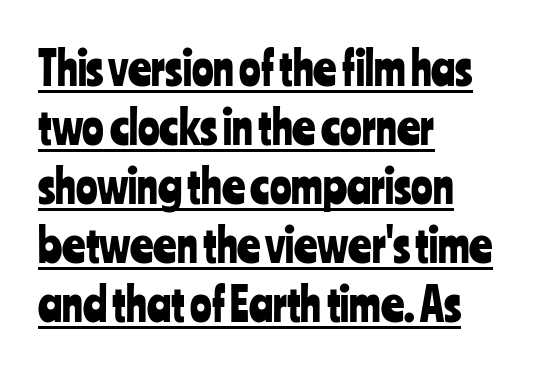
The rendering uses a moderate line-height, typical for paragraphs. Glyph-to-glyph distance matches everyday printed text. Serifs: no, the terminals of the letterforms are clean. The letters advance in unequal steps, a hallmark of proportional type. Short and long lines alike share a common starting point at left. Designer's note — italics off, roman on.
